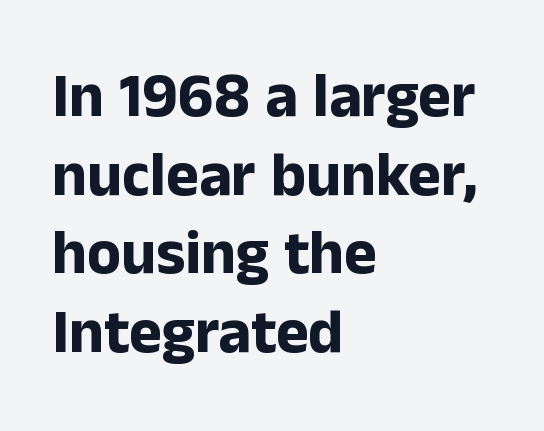
Q: Is the text bold? A: Yes.
Q: Is the text italic (slanted)? A: No, it is upright.
Q: Is the typeface a serif or a sans-serif typeface? A: Sans-serif.
Q: Is the text underlined? A: No.
Q: How is the paragraph aligned? A: Left-aligned.
Q: Is the spacing between letters normal or unusually wide? A: Normal.
Q: Is the spacing between lines tight, normal or loose? A: Normal.
Q: Width (condensed, normal, or wide)? A: Normal.
Q: Stroke contrast? A: Low.
Q: x-height? A: Medium.
Q: Monospaced? A: No.
